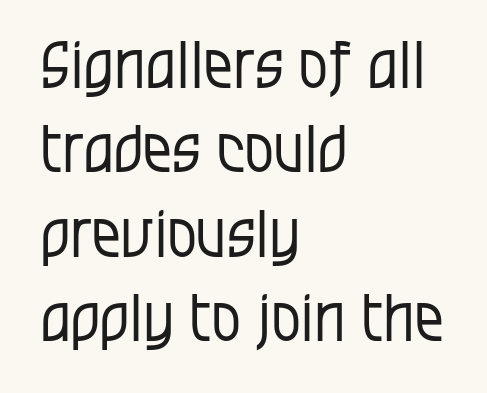
Q: Is the text bold? A: No.
Q: Is the text italic (slanted)? A: No, it is upright.
Q: Is the typeface a serif or a sans-serif typeface? A: Sans-serif.
Q: Is the text underlined? A: No.
Q: How is the paragraph aligned? A: Left-aligned.
Q: Is the spacing between letters normal or unusually wide? A: Normal.
Q: Is the spacing between lines tight, normal or loose? A: Normal.
Q: Width (condensed, normal, or wide)? A: Condensed.
Q: Stroke contrast? A: Low.
Q: x-height? A: Large.
Q: Monospaced? A: No.
